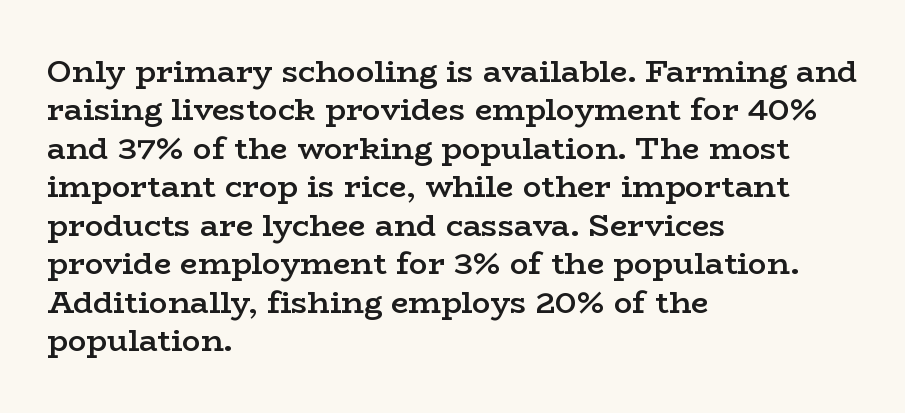
Q: Is the text bold? A: Semi-bold.
Q: Is the text italic (slanted)? A: No, it is upright.
Q: Is the typeface a serif or a sans-serif typeface? A: Serif.
Q: Is the text underlined? A: No.
Q: How is the paragraph aligned? A: Left-aligned.
Q: Is the spacing between letters normal or unusually wide? A: Normal.
Q: Width (condensed, normal, or wide)? A: Wide.
Q: Stroke contrast? A: Low.
Q: x-height? A: Medium.
Q: Monospaced? A: No.
